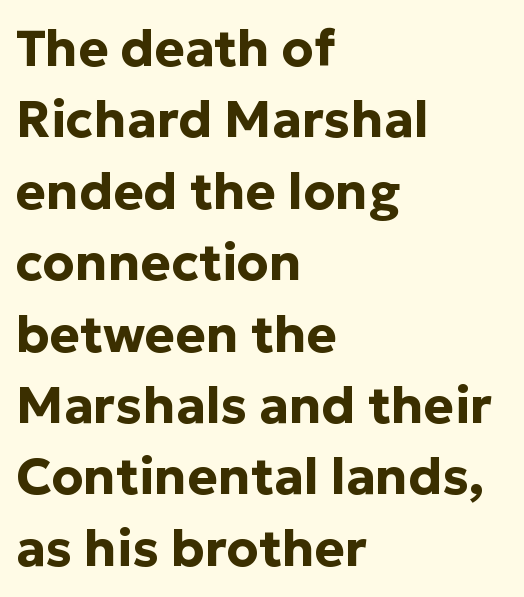
The image shows 51 px bold sans-serif type, upright; set left-aligned, normal line spacing (1.4x), normal letter spacing, not underlined; low stroke contrast and a medium x-height.
